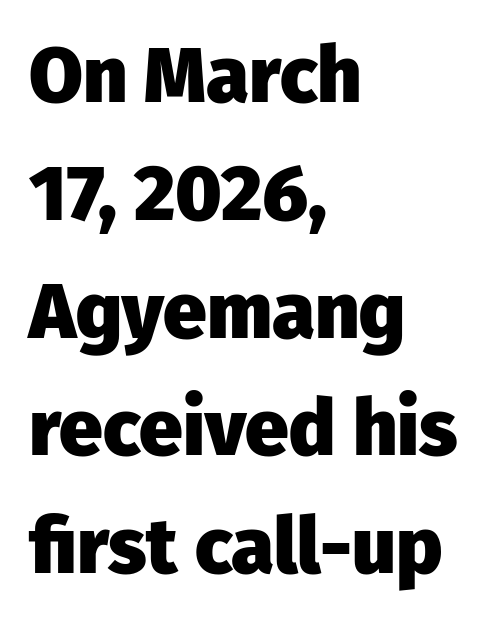
The image shows 78 px heavy sans-serif type, upright; set left-aligned, normal line spacing (1.51x), normal letter spacing, not underlined; low stroke contrast and a medium x-height.
